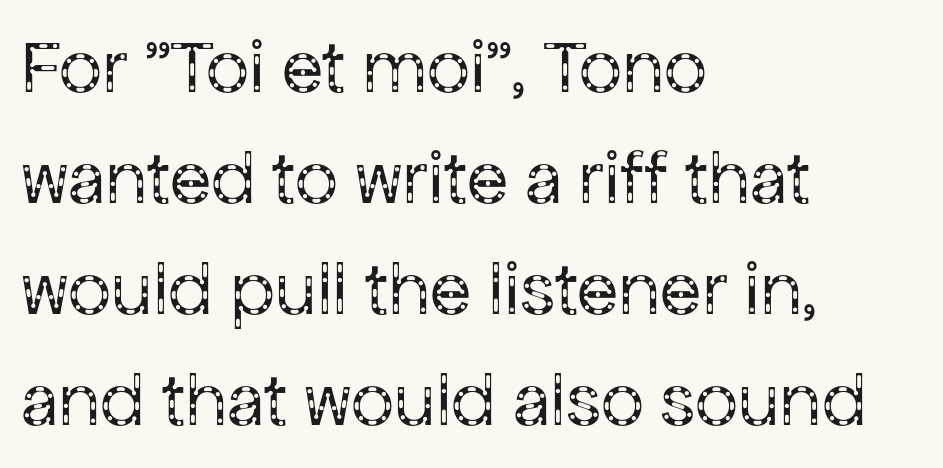
{"serif": "no", "italic": "no", "bold": "no", "weight": "regular", "width": "normal", "stroke_contrast": "low", "x_height": "medium", "monospaced": "no", "underline": "no", "align": "left", "line_spacing": "normal", "line_spacing_ratio": 1.46, "letter_spacing": "normal", "letter_spacing_em": 0.0, "glyph_px": 76}
